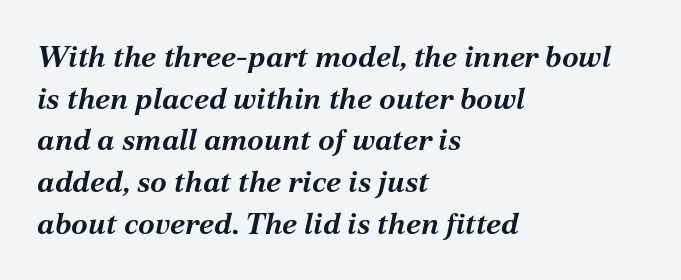
Q: Is the text bold? A: Yes.
Q: Is the text italic (slanted)? A: Yes, it leans right by about 12 degrees.
Q: Is the text underlined? A: No.
Q: How is the paragraph aligned? A: Left-aligned.
Q: Is the spacing between letters normal or unusually wide? A: Normal.
Q: Is the spacing between lines tight, normal or loose? A: Normal.
Q: Width (condensed, normal, or wide)? A: Normal.
Q: Stroke contrast? A: Medium.
Q: x-height? A: Medium.
Q: Monospaced? A: No.
